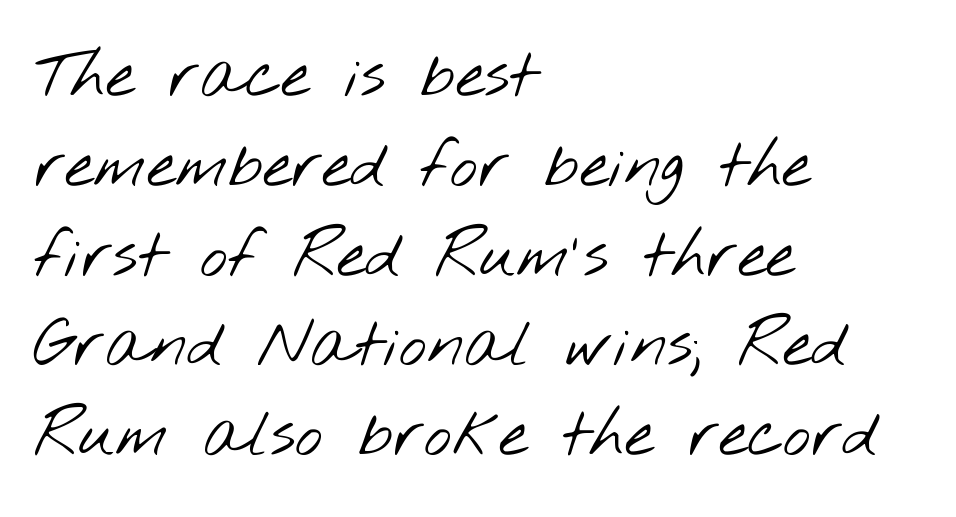
The image shows 66 px light, wide sans-serif type; set left-aligned, normal line spacing (1.36x), normal letter spacing, not underlined; low stroke contrast and a small x-height.
